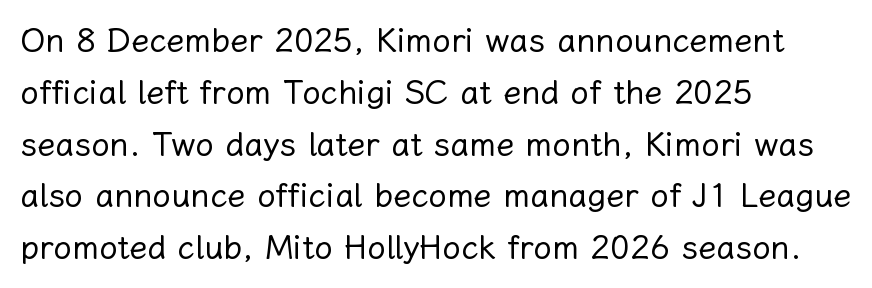
Q: Is the text bold? A: No.
Q: Is the text italic (slanted)? A: No, it is upright.
Q: Is the text underlined? A: No.
Q: How is the paragraph aligned? A: Left-aligned.
Q: Is the spacing between letters normal or unusually wide? A: Normal.
Q: Is the spacing between lines tight, normal or loose? A: Normal.
Q: Width (condensed, normal, or wide)? A: Normal.
Q: Stroke contrast? A: Low.
Q: x-height? A: Medium.
Q: Monospaced? A: No.
